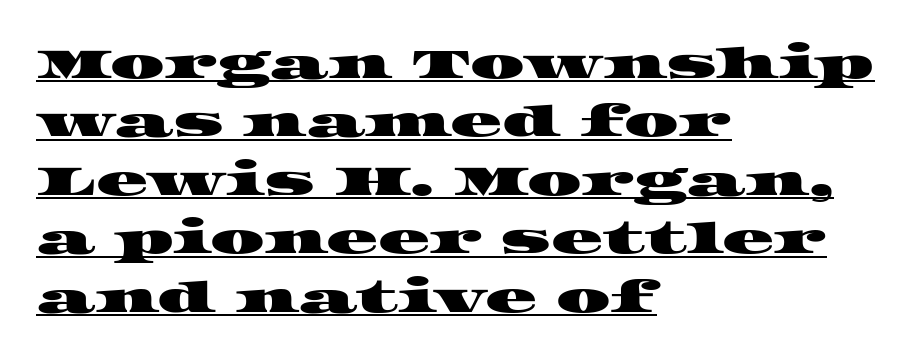
{"serif": "yes", "width": "wide", "stroke_contrast": "high", "x_height": "large", "monospaced": "no", "underline": "yes", "align": "left", "line_spacing": "normal", "line_spacing_ratio": 1.36, "letter_spacing": "normal", "letter_spacing_em": 0.0, "glyph_px": 43}
